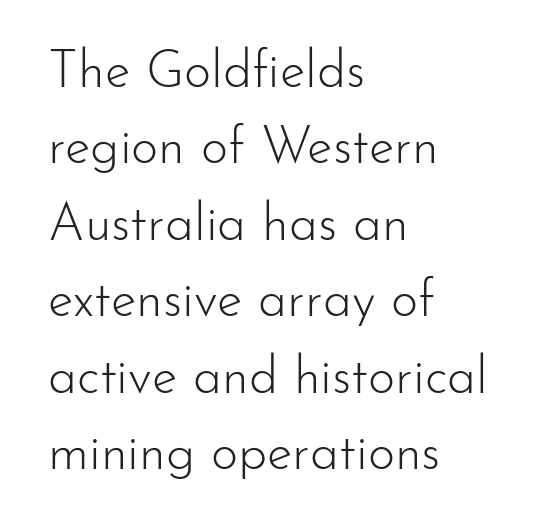
Q: Is the text bold? A: No.
Q: Is the text italic (slanted)? A: No, it is upright.
Q: Is the typeface a serif or a sans-serif typeface? A: Sans-serif.
Q: Is the text underlined? A: No.
Q: How is the paragraph aligned? A: Left-aligned.
Q: Is the spacing between letters normal or unusually wide? A: Normal.
Q: Is the spacing between lines tight, normal or loose? A: Normal.
Q: Width (condensed, normal, or wide)? A: Normal.
Q: Stroke contrast? A: Low.
Q: x-height? A: Small.
Q: Monospaced? A: No.
